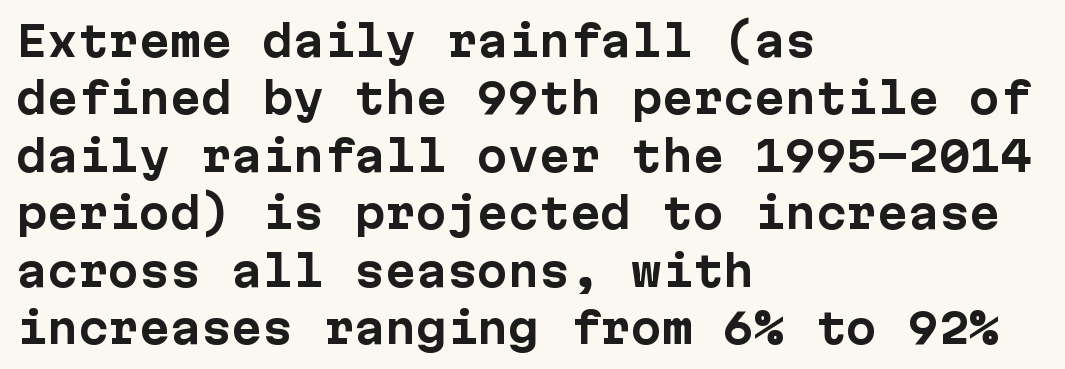
The block of text has a typical density, with ordinary space between rows. Unmarked baselines from the first word to the last. Teacher's note: observe the even left margin — that is flush-left alignment. No italicization has been applied; the sample stays upright.
